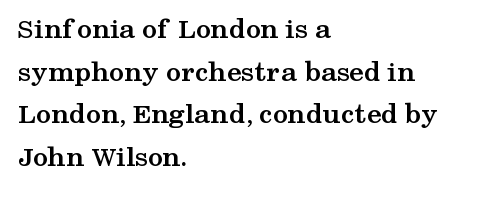
{"serif": "yes", "italic": "no", "bold": "yes", "weight": "semibold", "width": "wide", "stroke_contrast": "medium", "x_height": "medium", "monospaced": "no", "underline": "no", "align": "left", "line_spacing": "normal", "line_spacing_ratio": 1.42, "letter_spacing": "normal", "letter_spacing_em": 0.0, "glyph_px": 30}
